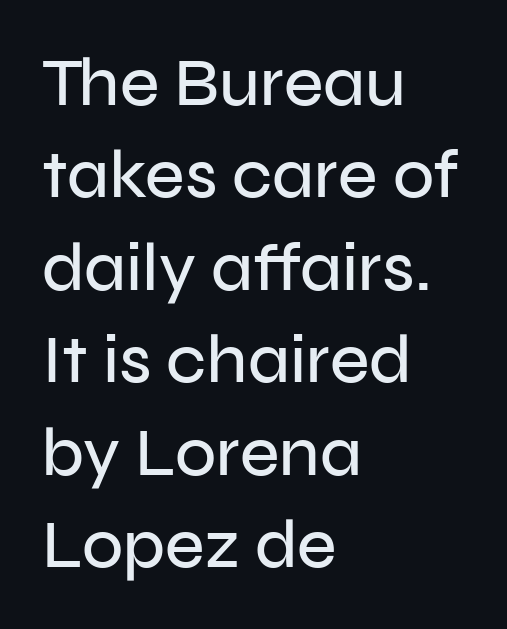
{"serif": "no", "italic": "no", "width": "normal", "stroke_contrast": "low", "x_height": "medium", "monospaced": "no", "underline": "no", "align": "left", "line_spacing": "normal", "line_spacing_ratio": 1.36, "letter_spacing": "normal", "letter_spacing_em": 0.0, "glyph_px": 68}
